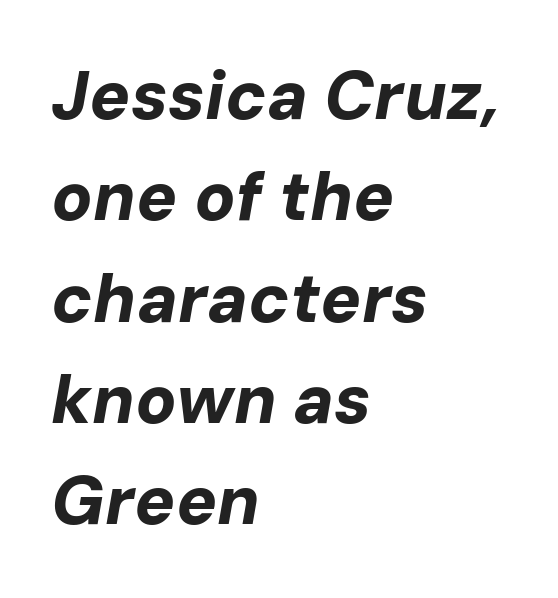
{"italic": "yes", "lean": "right", "slant_degrees": 10, "bold": "yes", "weight": "bold", "width": "normal", "stroke_contrast": "low", "x_height": "medium", "monospaced": "no", "underline": "no", "align": "left", "line_spacing": "normal", "line_spacing_ratio": 1.49, "letter_spacing": "normal", "letter_spacing_em": 0.0, "glyph_px": 68}
